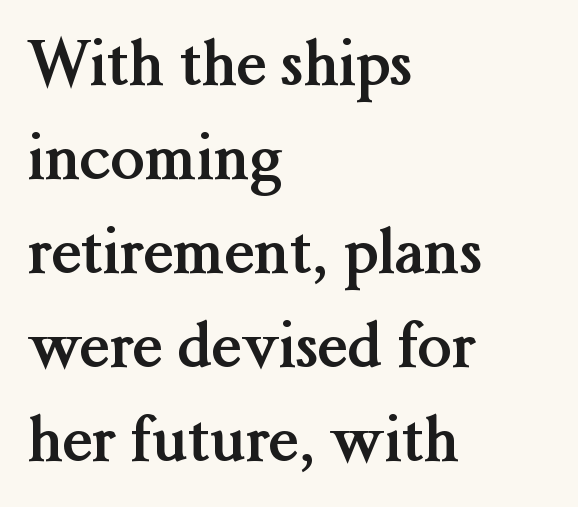
{"serif": "yes", "italic": "no", "bold": "yes", "weight": "semibold", "width": "normal", "stroke_contrast": "medium", "x_height": "medium", "monospaced": "no", "underline": "no", "align": "left", "line_spacing": "normal", "line_spacing_ratio": 1.54, "letter_spacing": "normal", "letter_spacing_em": 0.0, "glyph_px": 61}
